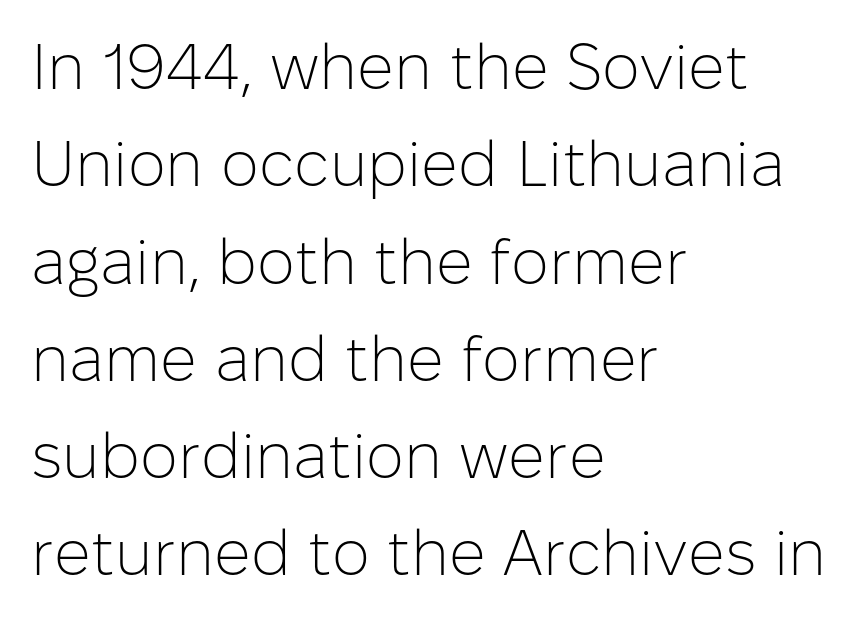
Q: Is the text bold? A: No.
Q: Is the text italic (slanted)? A: No, it is upright.
Q: Is the typeface a serif or a sans-serif typeface? A: Sans-serif.
Q: Is the text underlined? A: No.
Q: How is the paragraph aligned? A: Left-aligned.
Q: Is the spacing between letters normal or unusually wide? A: Normal.
Q: Is the spacing between lines tight, normal or loose? A: Normal.
Q: Width (condensed, normal, or wide)? A: Normal.
Q: Stroke contrast? A: Low.
Q: x-height? A: Medium.
Q: Monospaced? A: No.
